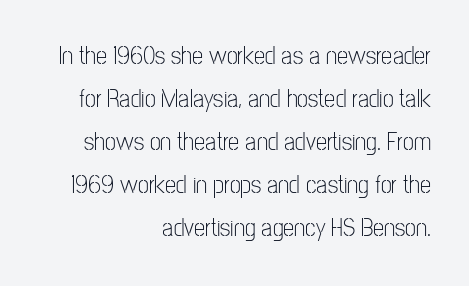
{"italic": "no", "bold": "no", "underline": "no", "align": "right", "line_spacing_ratio": 1.72, "letter_spacing": "normal", "letter_spacing_em": 0.0, "glyph_px": 25}
